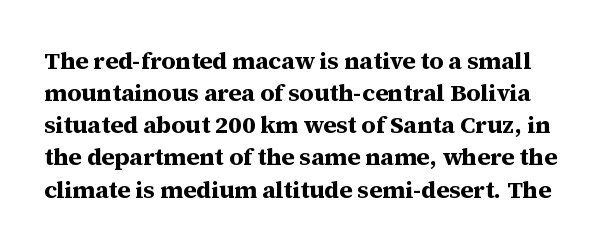
The characters look thick and weighty, a clear bold. Designer's note — italics off, roman on. Tracking here is standard; glyphs follow each other at the usual distance. Rule under the text: the space is simply empty.
